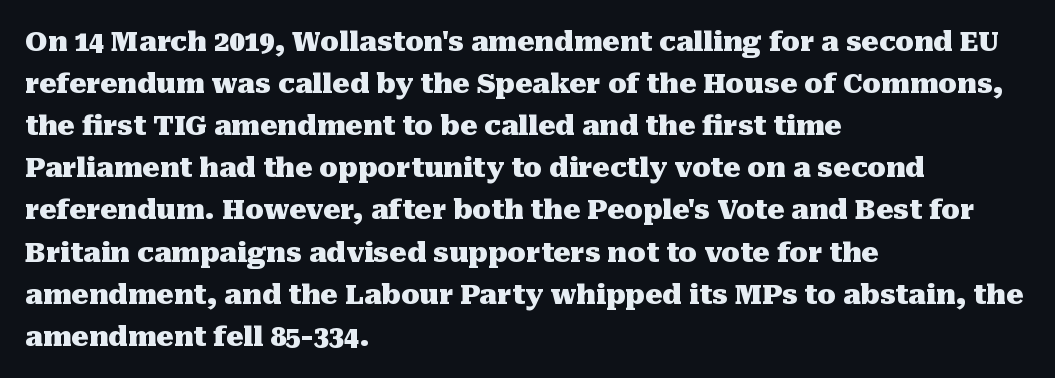
Q: Is the text bold? A: Yes.
Q: Is the text italic (slanted)? A: No, it is upright.
Q: Is the text underlined? A: No.
Q: How is the paragraph aligned? A: Left-aligned.
Q: Is the spacing between letters normal or unusually wide? A: Normal.
Q: Is the spacing between lines tight, normal or loose? A: Normal.
